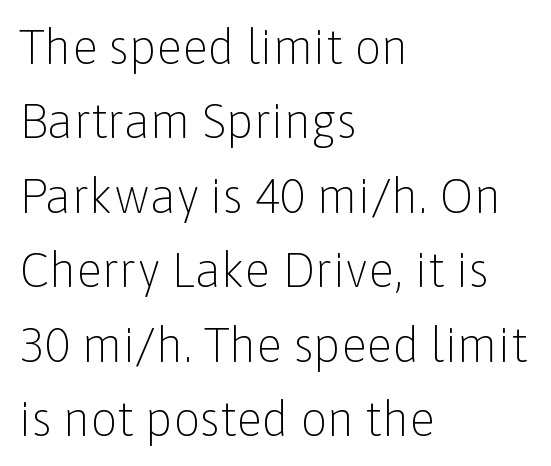
Q: Is the text bold? A: No.
Q: Is the text italic (slanted)? A: No, it is upright.
Q: Is the typeface a serif or a sans-serif typeface? A: Sans-serif.
Q: Is the text underlined? A: No.
Q: How is the paragraph aligned? A: Left-aligned.
Q: Is the spacing between letters normal or unusually wide? A: Normal.
Q: Is the spacing between lines tight, normal or loose? A: Normal.
Q: Width (condensed, normal, or wide)? A: Normal.
Q: Stroke contrast? A: Low.
Q: x-height? A: Medium.
Q: Monospaced? A: No.
